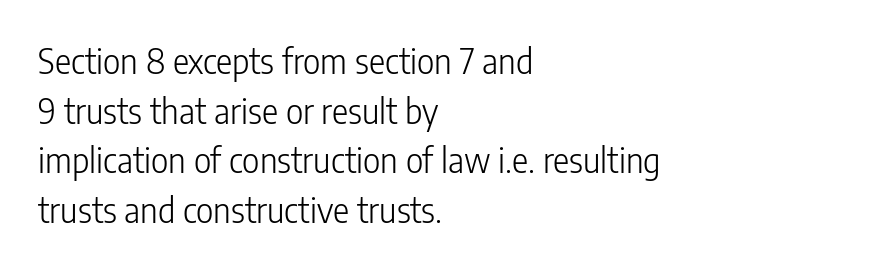
{"serif": "no", "italic": "no", "bold": "no", "weight": "light", "width": "condensed", "stroke_contrast": "low", "x_height": "medium", "monospaced": "no", "underline": "no", "align": "left", "line_spacing": "normal", "line_spacing_ratio": 1.46, "letter_spacing": "normal", "letter_spacing_em": 0.0, "glyph_px": 34}
